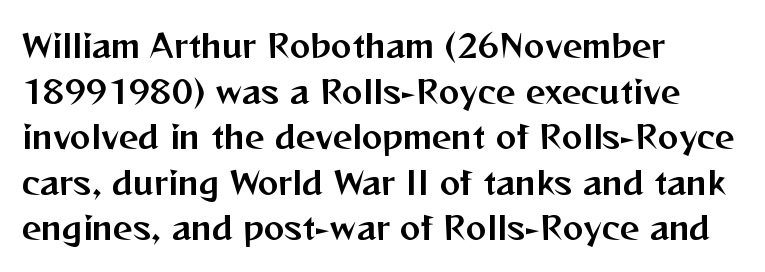
{"serif": "no", "italic": "no", "width": "normal", "stroke_contrast": "medium", "x_height": "medium", "monospaced": "no", "underline": "no", "align": "left", "line_spacing": "normal", "line_spacing_ratio": 1.47, "letter_spacing": "normal", "letter_spacing_em": 0.0, "glyph_px": 31}
